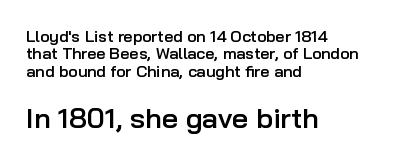
{"serif": "no", "italic": "no", "bold": "semi", "weight": "semibold", "width": "normal", "stroke_contrast": "low", "x_height": "medium", "monospaced": "no", "underline": "no", "align": "left", "line_spacing": "tight", "line_spacing_ratio": 1.08, "letter_spacing": "normal", "letter_spacing_em": 0.0, "larger_block": "second", "size_ratio": 1.75, "glyph_px": 28}
